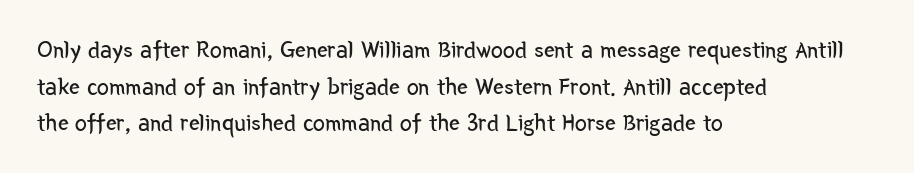
Standard letterfit; no display-style spreading of the glyphs. No chunkiness to these letters — they're not bold. This is roman type, the default non-slanted kind. Does the copy run flush right? No — it runs flush left.
